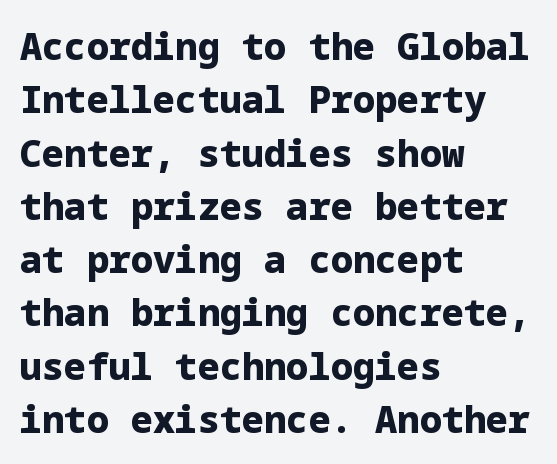
The image shows 37 px heavy sans-serif type, upright; set left-aligned, normal line spacing (1.44x), normal letter spacing, not underlined; low stroke contrast and a medium x-height.
